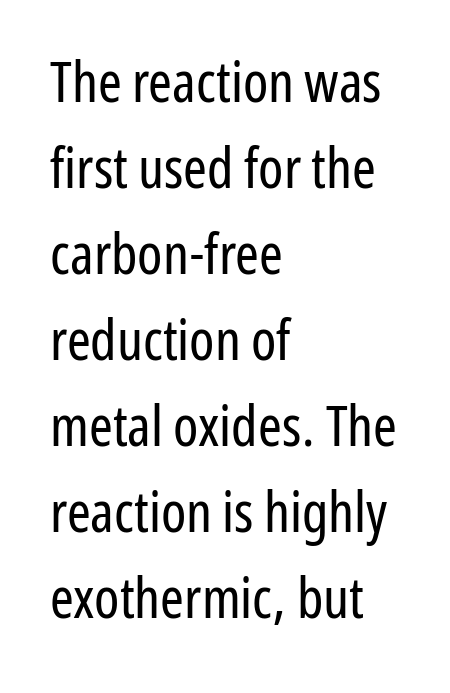
{"serif": "no", "italic": "no", "bold": "no", "weight": "regular", "width": "condensed", "stroke_contrast": "low", "x_height": "medium", "monospaced": "no", "underline": "no", "align": "left", "line_spacing": "normal", "line_spacing_ratio": 1.51, "letter_spacing": "normal", "letter_spacing_em": 0.0, "glyph_px": 57}
